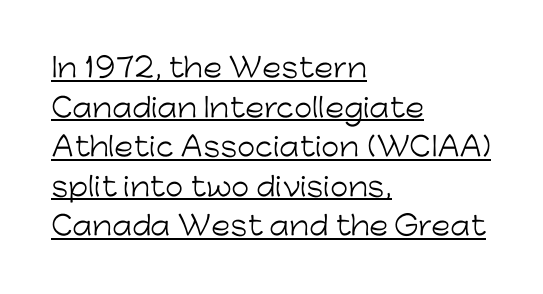
Q: Is the text bold? A: No.
Q: Is the text italic (slanted)? A: No, it is upright.
Q: Is the text underlined? A: Yes.
Q: How is the paragraph aligned? A: Left-aligned.
Q: Is the spacing between letters normal or unusually wide? A: Normal.
Q: Is the spacing between lines tight, normal or loose? A: Normal.
